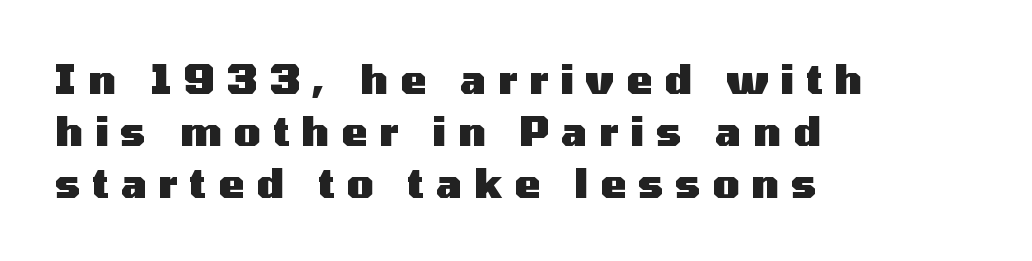
The glyphs have the mass of a bold cut. A sans-serif font was chosen for this passage. You could not count columns in this text — the font is proportionally spaced. You can tell it's not italic because the verticals are truly vertical. Just letters on the line, the space beneath them empty. These lines stack with their left ends in a neat column.
